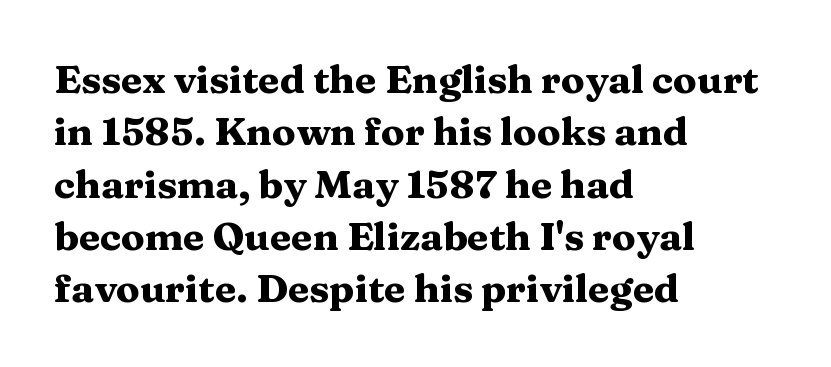
The image shows 39 px heavy, wide serif type, upright; set left-aligned, normal line spacing (1.34x), normal letter spacing, not underlined; medium stroke contrast and a medium x-height.
